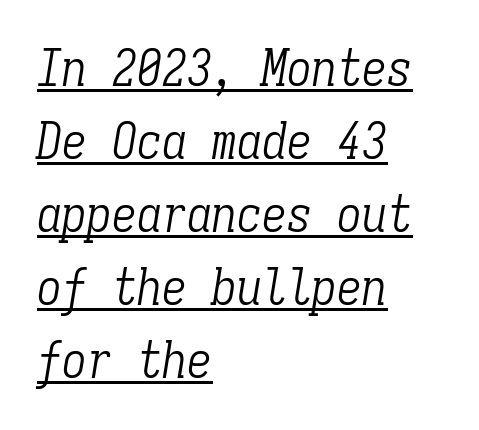
The rows are spaced the way most documents space them. Caption: multi-line text, flush left, ragged right. A typesetter would label this face a serif. Italic: yes, the glyphs are oblique. Think of a typewriter: that constant character pitch is what you see here. This sample carries an underscore along the baseline area.
